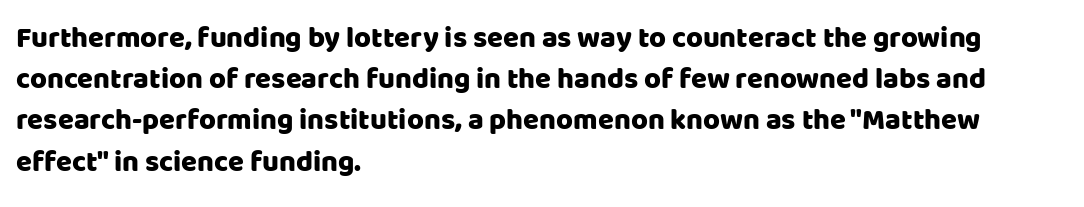
Q: Is the text italic (slanted)? A: No, it is upright.
Q: Is the typeface a serif or a sans-serif typeface? A: Sans-serif.
Q: Is the text underlined? A: No.
Q: How is the paragraph aligned? A: Left-aligned.
Q: Is the spacing between letters normal or unusually wide? A: Normal.
Q: Is the spacing between lines tight, normal or loose? A: Normal.
Q: Width (condensed, normal, or wide)? A: Normal.
Q: Stroke contrast? A: Low.
Q: x-height? A: Large.
Q: Monospaced? A: No.
